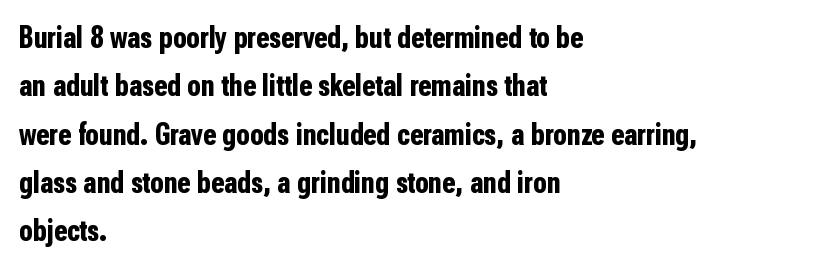
Q: Is the text bold? A: Yes.
Q: Is the text italic (slanted)? A: No, it is upright.
Q: Is the typeface a serif or a sans-serif typeface? A: Sans-serif.
Q: Is the text underlined? A: No.
Q: How is the paragraph aligned? A: Left-aligned.
Q: Is the spacing between letters normal or unusually wide? A: Normal.
Q: Is the spacing between lines tight, normal or loose? A: Normal.
Q: Width (condensed, normal, or wide)? A: Condensed.
Q: Stroke contrast? A: Low.
Q: x-height? A: Medium.
Q: Monospaced? A: No.
